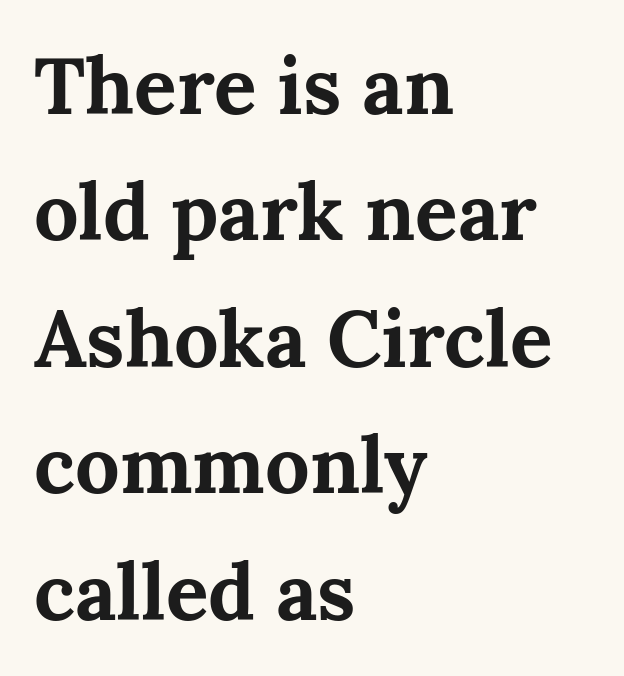
The image shows 79 px bold serif type, upright; set left-aligned, normal line spacing (1.6x), normal letter spacing, not underlined; medium stroke contrast and a medium x-height.
